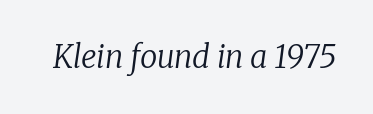
{"serif": "yes", "italic": "yes", "lean": "right", "slant_degrees": 8, "bold": "no", "weight": "regular", "width": "normal", "stroke_contrast": "low", "x_height": "medium", "monospaced": "no", "underline": "no", "letter_spacing": "normal", "letter_spacing_em": 0.0, "glyph_px": 31}
